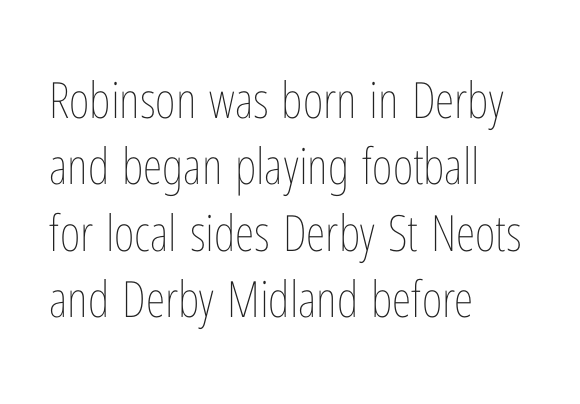
{"italic": "no", "bold": "no", "weight": "thin", "width": "condensed", "stroke_contrast": "low", "x_height": "medium", "monospaced": "no", "underline": "no", "align": "left", "line_spacing": "normal", "line_spacing_ratio": 1.33, "letter_spacing": "normal", "letter_spacing_em": 0.0, "glyph_px": 50}
